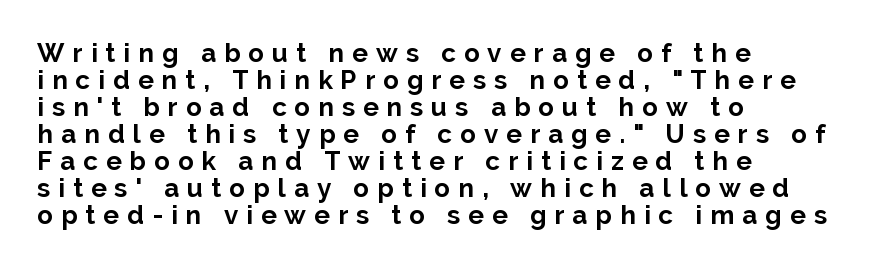
Posture: upright roman. All the whitespace from short lines collects on the right. This sample trades vertical openness for compactness between lines. The specimen omits any rule beneath the text block's lines. Typographic density is high because the face is bold.
